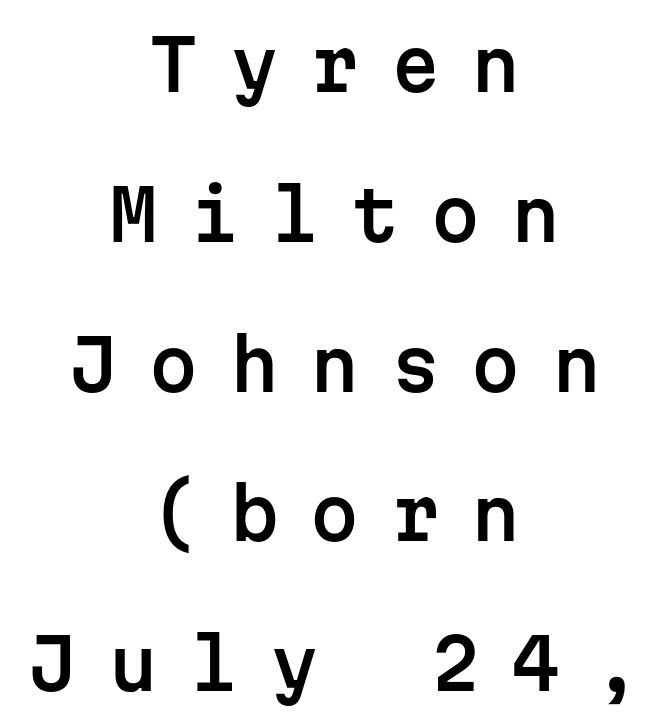
The setting favours the middle, as headings and verse often do. Classification — sans serif. Someone cranked the tracking dial way up on this one. Do the letters lean? They stand straight. Monospaced: the letters line up in strict vertical columns.
